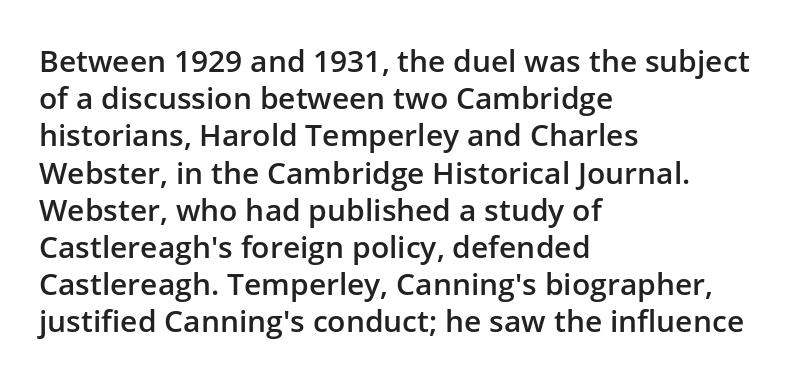
{"serif": "no", "italic": "no", "bold": "semi", "weight": "semibold", "width": "normal", "stroke_contrast": "low", "x_height": "medium", "monospaced": "no", "underline": "no", "align": "left", "line_spacing_ratio": 1.24, "letter_spacing": "normal", "letter_spacing_em": 0.0, "glyph_px": 30}
